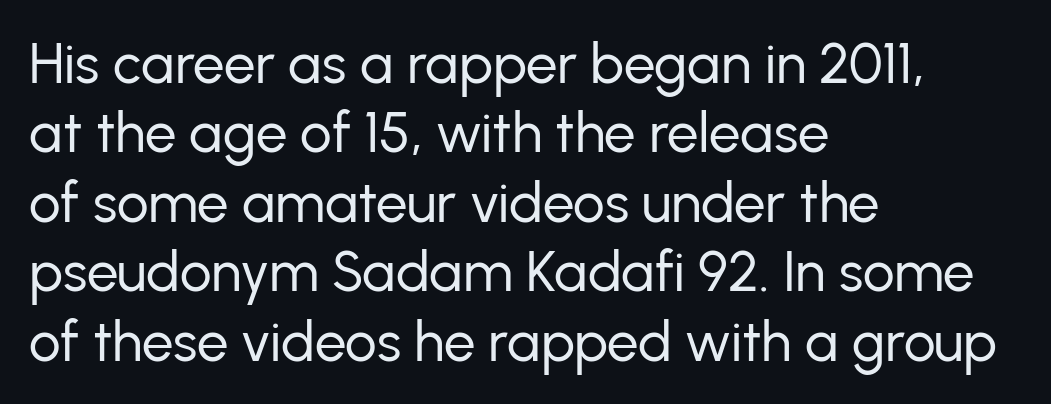
If you drew a line through each stem, it would be perfectly vertical. The passage shown is not underscored anywhere. Typographically, this falls in the sans-serif category. Here the glyphs are tracked normally, forming tight word shapes. You could not count columns in this text — the font is proportionally spaced. Weight: regular or lighter.
